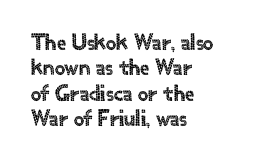
{"italic": "no", "underline": "no", "align": "left", "line_spacing": "tight", "line_spacing_ratio": 1.1, "letter_spacing": "normal", "letter_spacing_em": 0.0, "glyph_px": 23}
